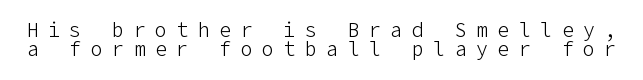
{"italic": "no", "bold": "no", "underline": "no", "line_spacing": "tight", "line_spacing_ratio": 0.96, "letter_spacing": "wide", "letter_spacing_em": 0.47, "glyph_px": 20}
